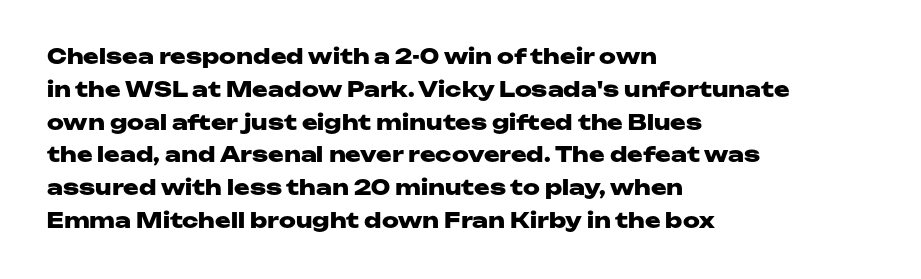
Q: Is the text bold? A: Yes.
Q: Is the text italic (slanted)? A: No, it is upright.
Q: Is the text underlined? A: No.
Q: How is the paragraph aligned? A: Left-aligned.
Q: Is the spacing between letters normal or unusually wide? A: Normal.
Q: Is the spacing between lines tight, normal or loose? A: Normal.
